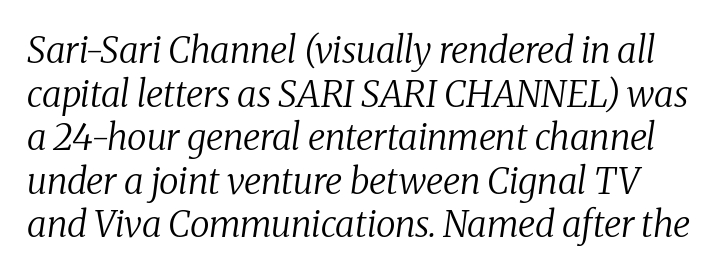
The image shows 36 px regular-weight serif type, italic (leaning right); set line spacing 1.21x, normal letter spacing, not underlined; medium stroke contrast and a medium x-height.
